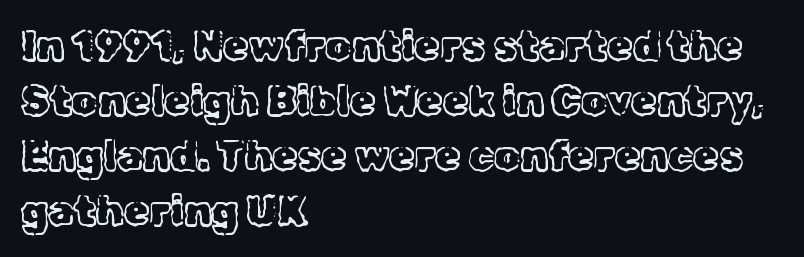
{"serif": "yes", "italic": "no", "bold": "no", "weight": "light", "width": "normal", "x_height": "medium", "monospaced": "no", "underline": "no", "align": "left", "line_spacing": "normal", "line_spacing_ratio": 1.34, "letter_spacing": "normal", "letter_spacing_em": 0.0, "glyph_px": 41}
